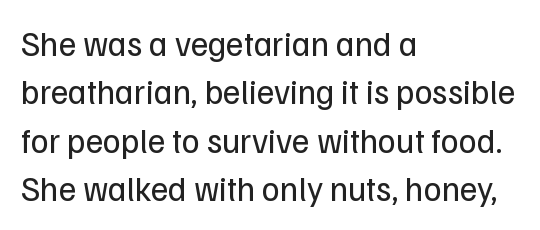
Q: Is the text bold? A: No.
Q: Is the text italic (slanted)? A: No, it is upright.
Q: Is the typeface a serif or a sans-serif typeface? A: Sans-serif.
Q: Is the text underlined? A: No.
Q: How is the paragraph aligned? A: Left-aligned.
Q: Is the spacing between letters normal or unusually wide? A: Normal.
Q: Is the spacing between lines tight, normal or loose? A: Normal.
Q: Width (condensed, normal, or wide)? A: Normal.
Q: Stroke contrast? A: Low.
Q: x-height? A: Medium.
Q: Monospaced? A: No.
